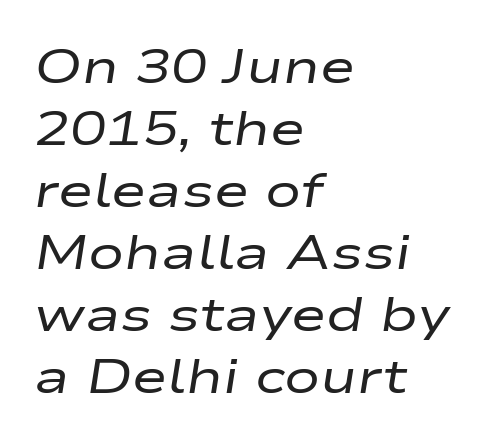
Character widths vary here, with narrow letters taking less room than wide ones. The string is rendered with underlining switched off. Layout note: lines flush left. Default kerning and tracking; the words read as compact shapes. No chunkiness to these letters — they're not bold.
